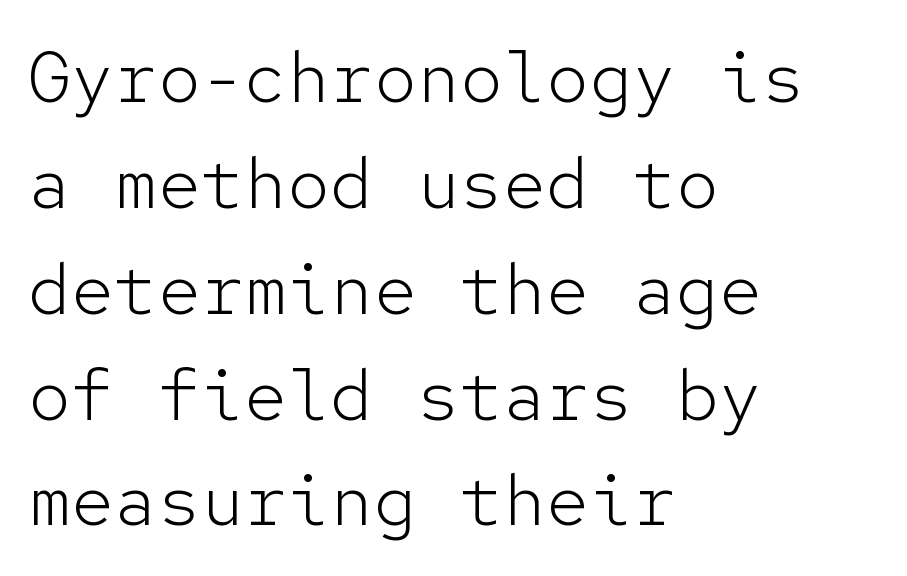
These lines are composed in type without serifs. There is no visible air inserted between adjacent glyphs. The foot of each line stays bare and open. Stroke thickness stays within the range of a standard reading face or lighter. A classic flush-left, rag-right setting is used for this passage. Think of a typewriter: that constant character pitch is what you see here.
